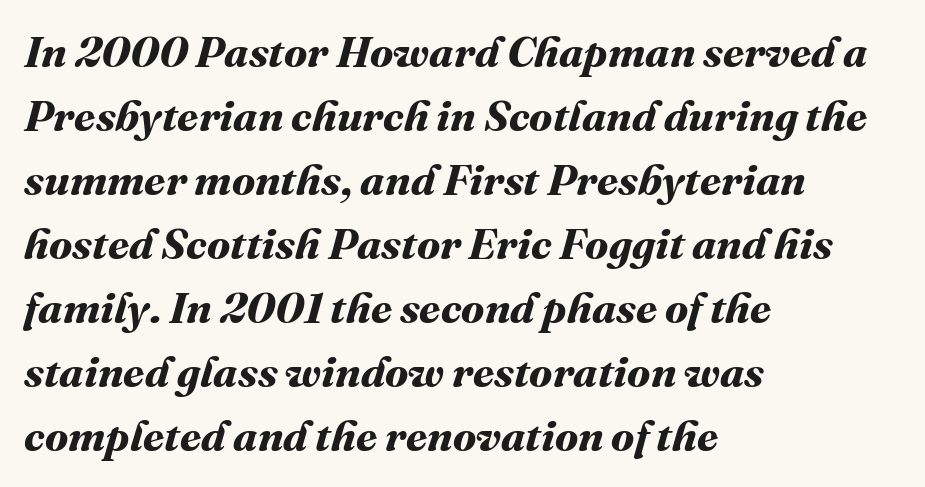
Unmarked baselines from the first word to the last. Proportional: the letters do not fall into vertical columns. You could call the tracking neutral — neither tight nor loose. Strong, thick strokes mark this as bold type.
